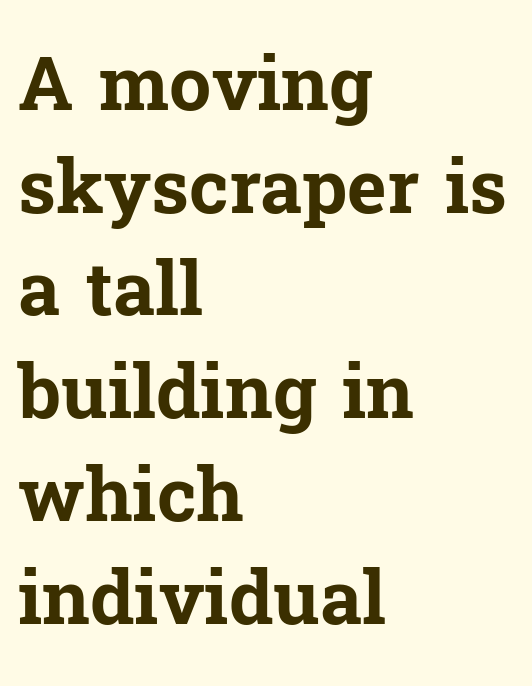
This sample is left-justified, so line endings fall wherever the words run out. Is the type bold? Yes — the strokes are clearly thick and heavy. The rendering shows small feet on the letterforms — a serif design. Spacing verdict: proportional, widths tailored to each character. Compared with typical body copy, the letter spacing here is the same.
